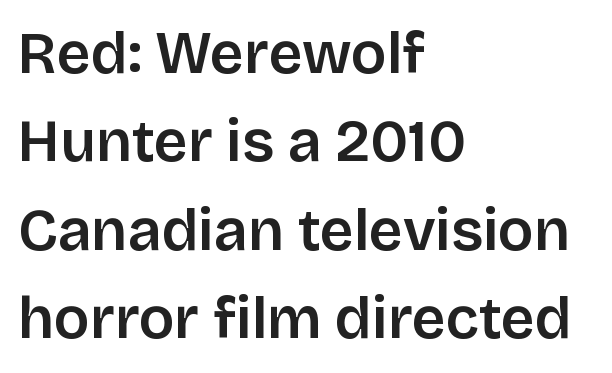
{"serif": "no", "italic": "no", "width": "normal", "stroke_contrast": "low", "x_height": "large", "monospaced": "no", "underline": "no", "align": "left", "line_spacing": "normal", "line_spacing_ratio": 1.5, "letter_spacing": "normal", "letter_spacing_em": 0.0, "glyph_px": 59}
